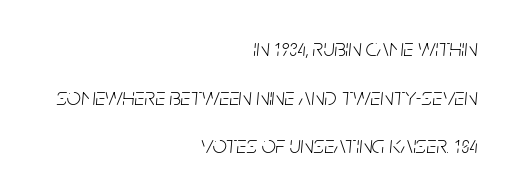
{"italic": "yes", "lean": "right", "slant_degrees": 5, "bold": "no", "underline": "no", "align": "right", "line_spacing": "loose", "line_spacing_ratio": 1.95, "letter_spacing": "normal", "letter_spacing_em": 0.0, "glyph_px": 25}
